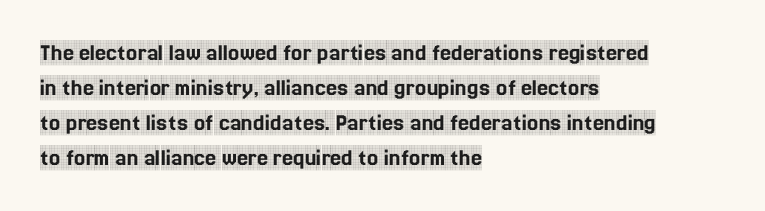
The rendering uses a moderate line-height, typical for paragraphs. A typesetter would call this zero additional tracking. Teacher's note: observe the even left margin — that is flush-left alignment. The string is rendered with underlining switched off. Posture: straight, roman, zero tilt.
